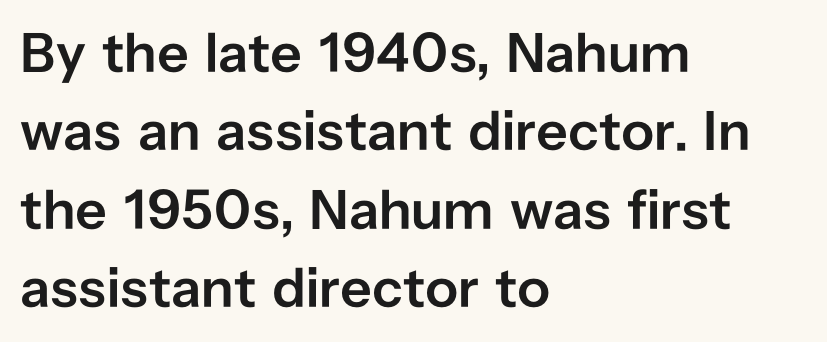
Q: Is the text bold? A: Semi-bold.
Q: Is the text italic (slanted)? A: No, it is upright.
Q: Is the typeface a serif or a sans-serif typeface? A: Sans-serif.
Q: Is the text underlined? A: No.
Q: How is the paragraph aligned? A: Left-aligned.
Q: Is the spacing between letters normal or unusually wide? A: Normal.
Q: Is the spacing between lines tight, normal or loose? A: Normal.
Q: Width (condensed, normal, or wide)? A: Normal.
Q: Stroke contrast? A: Low.
Q: x-height? A: Medium.
Q: Monospaced? A: No.
